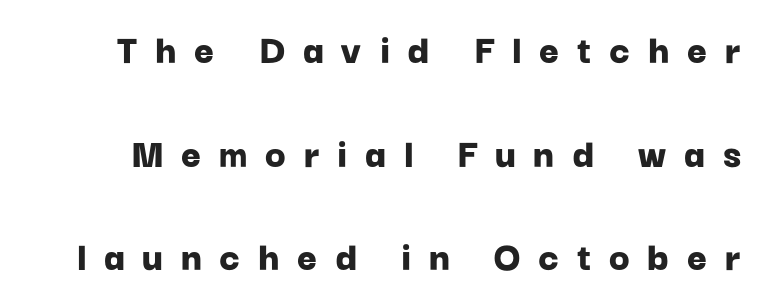
The passage shown stacks its lines with a broad gap. This rendering widens character spacing well past its baseline value. Is there any slant? The stems are plumb. The text was rendered using a sans face with plain stroke endings. The glyphs have the mass of a bold cut. Has an underline been added? It has not.
